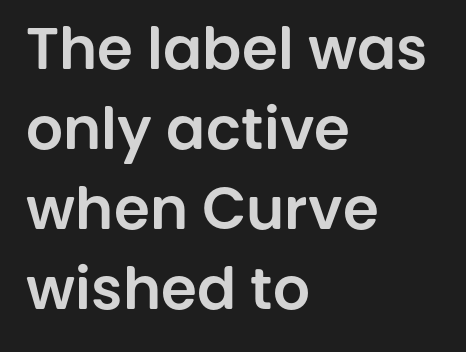
{"serif": "no", "italic": "no", "width": "normal", "stroke_contrast": "low", "x_height": "large", "monospaced": "no", "underline": "no", "align": "left", "line_spacing": "normal", "line_spacing_ratio": 1.38, "letter_spacing": "normal", "letter_spacing_em": 0.0, "glyph_px": 58}
